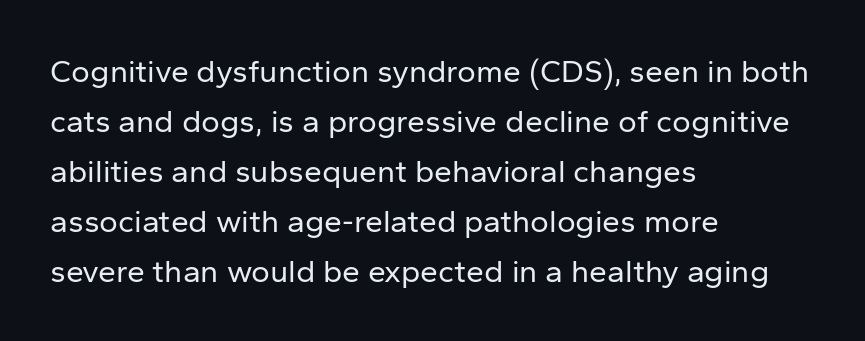
{"serif": "no", "italic": "no", "bold": "no", "weight": "regular", "width": "normal", "stroke_contrast": "low", "x_height": "medium", "monospaced": "no", "underline": "no", "align": "left", "line_spacing": "normal", "line_spacing_ratio": 1.56, "letter_spacing": "normal", "letter_spacing_em": 0.0, "glyph_px": 32}
